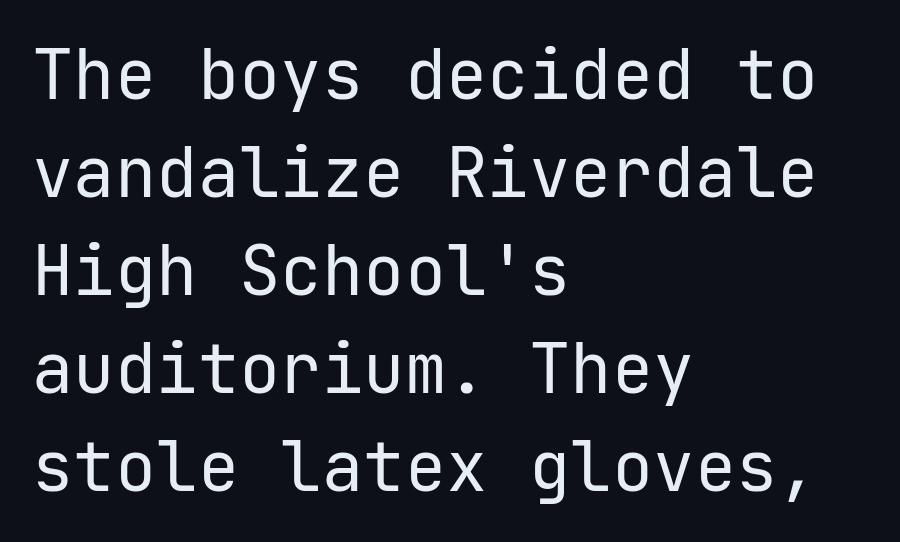
The image shows 69 px regular-weight sans-serif type, upright, monospaced; set left-aligned, normal line spacing (1.42x), normal letter spacing, not underlined; low stroke contrast and a medium x-height.
